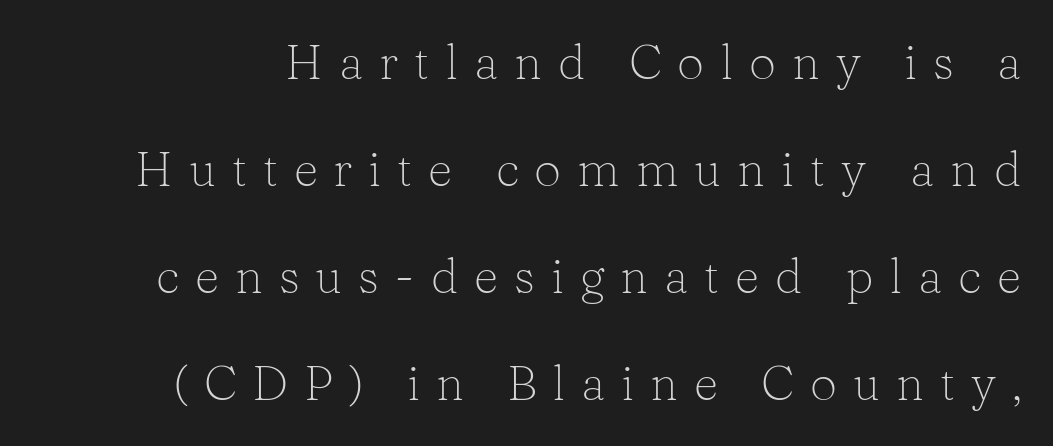
The image shows 48 px light serif type, upright; set loose line spacing (2.23x), unusually wide letter spacing (+0.33 em), not underlined; low stroke contrast and a medium x-height.
